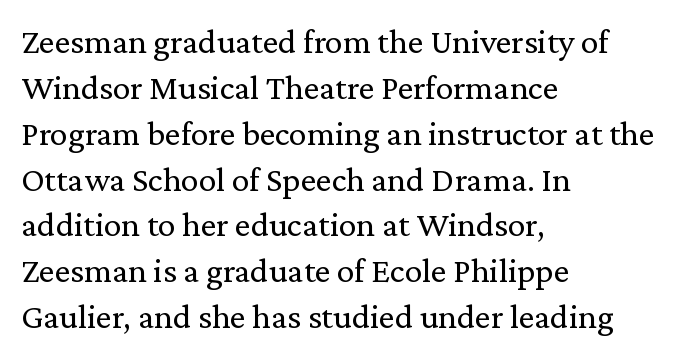
{"serif": "yes", "italic": "no", "bold": "no", "weight": "regular", "width": "normal", "stroke_contrast": "low", "x_height": "medium", "monospaced": "no", "underline": "no", "align": "left", "line_spacing": "normal", "line_spacing_ratio": 1.31, "letter_spacing": "normal", "letter_spacing_em": 0.0, "glyph_px": 35}
